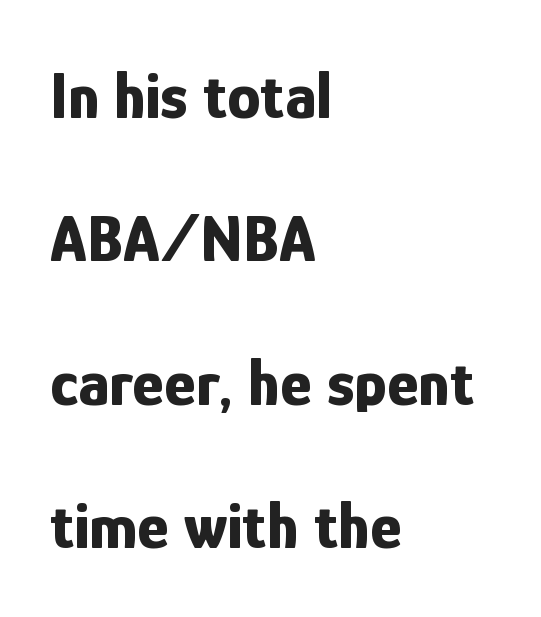
{"serif": "no", "italic": "no", "bold": "yes", "weight": "bold", "width": "condensed", "stroke_contrast": "low", "x_height": "medium", "monospaced": "no", "underline": "no", "align": "left", "line_spacing": "loose", "line_spacing_ratio": 2.14, "letter_spacing": "normal", "letter_spacing_em": 0.0, "glyph_px": 67}
